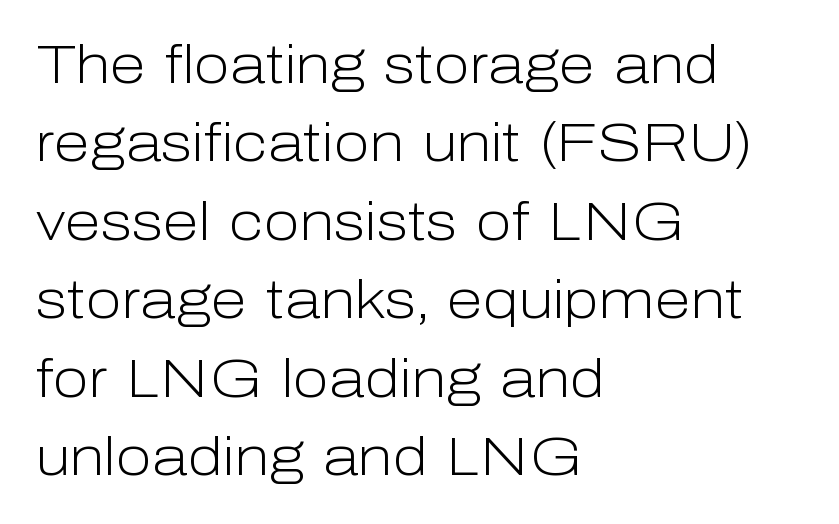
The image shows 53 px light sans-serif type, upright; set left-aligned, normal line spacing (1.48x), normal letter spacing, not underlined; low stroke contrast and a medium x-height.
